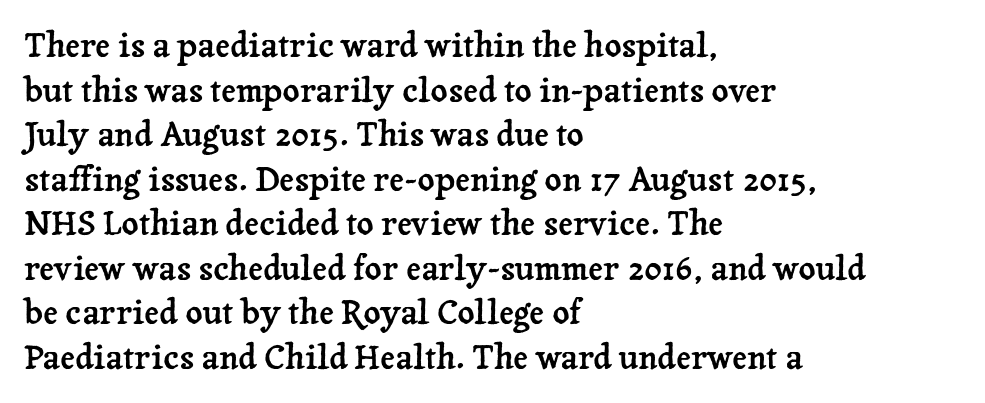
Letterform terminals end in serifs throughout the passage. Unmarked baselines from the first word to the last. Interline gaps are of average width in this sample. The typography opts for an upright posture over an oblique one.
